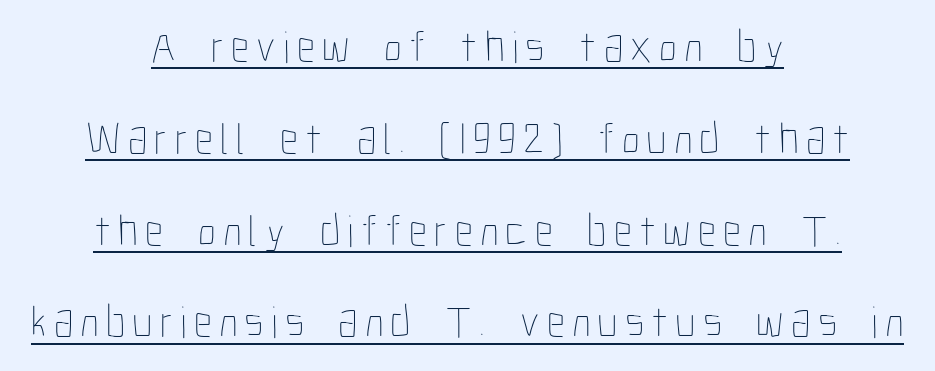
Compared with a typical body face, this is equally light or lighter still. The passage shown is typed in a proportional face where columns would drift. Decoration check: the copy is underlined. Teacher's note: observe the equal gaps on both sides — that is centered alignment. Tall strokes in this sample are plumb rather than angled. The lines are spread far apart with generous leading.
